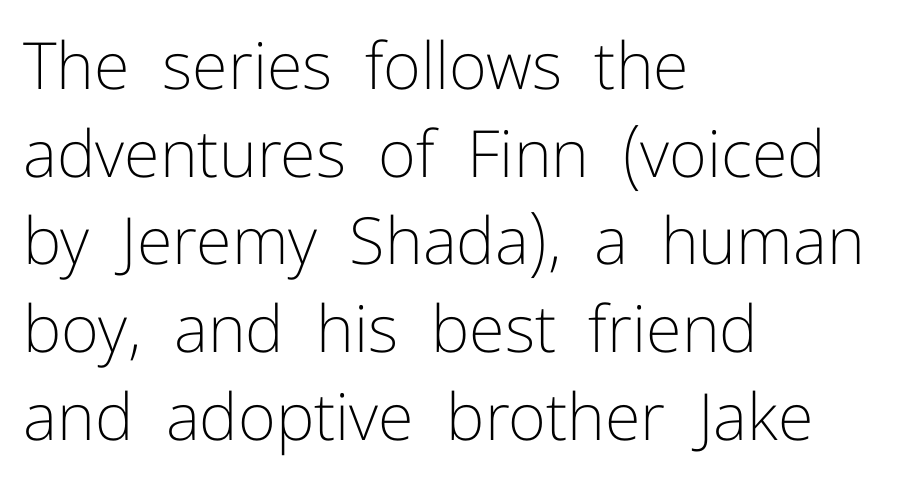
The typography opts for an upright posture over an oblique one. If you measured baseline to baseline, you'd find a middling distance. Type style note: lacks serifs. The face used here is proportionally spaced, like ordinary book or web type. The zone under the glyphs is completely vacant.
